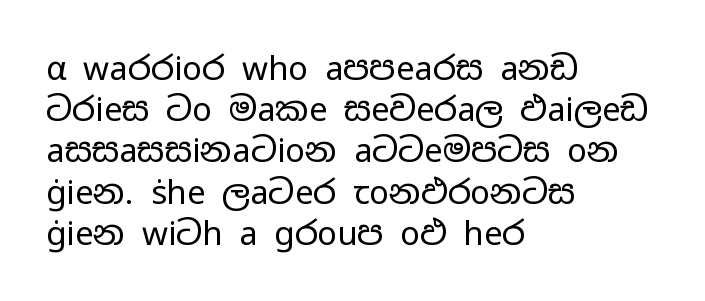
Unlike a traditional serif, this face leaves its strokes unadorned. This rendering uses left alignment, leaving the right contour irregular. The lines sit at an ordinary, default distance from one another. Decoration check: the copy has no underline. Every character sits straight up, as roman type does.
